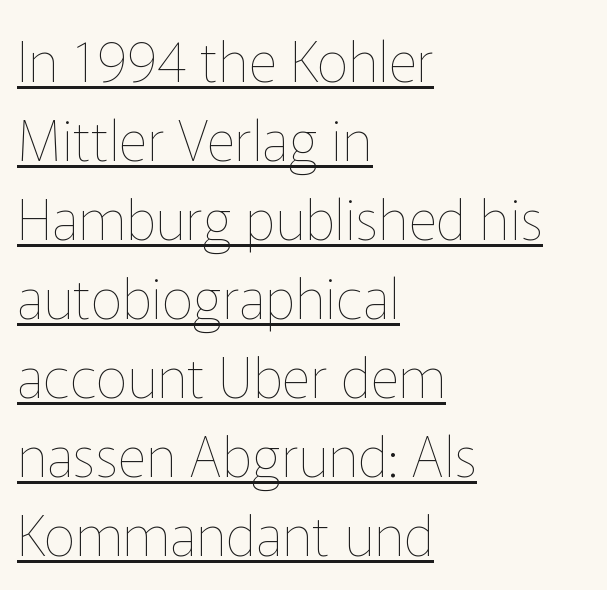
The image shows 56 px thin type, upright; set left-aligned, normal line spacing (1.41x), normal letter spacing, underlined; low stroke contrast and a medium x-height.
